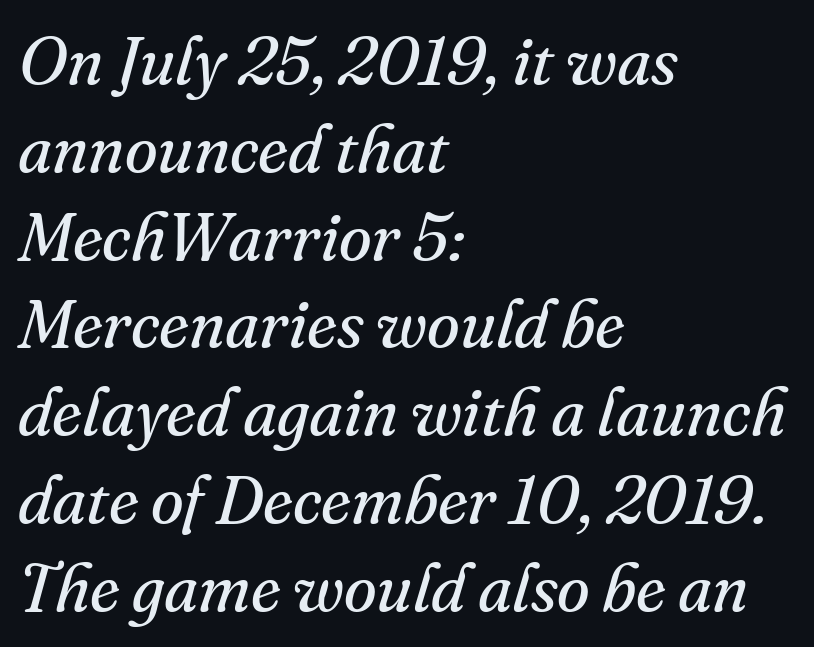
How are the letters spaced? Ordinarily, with no added tracking. The rendering anchors every line to the left-hand side. Type without underlining. The rendering uses natural spacing where letterforms have individual widths. Heaviness? Minimal to ordinary, like unemphasized prose. The font's italic variant was chosen for this text.
